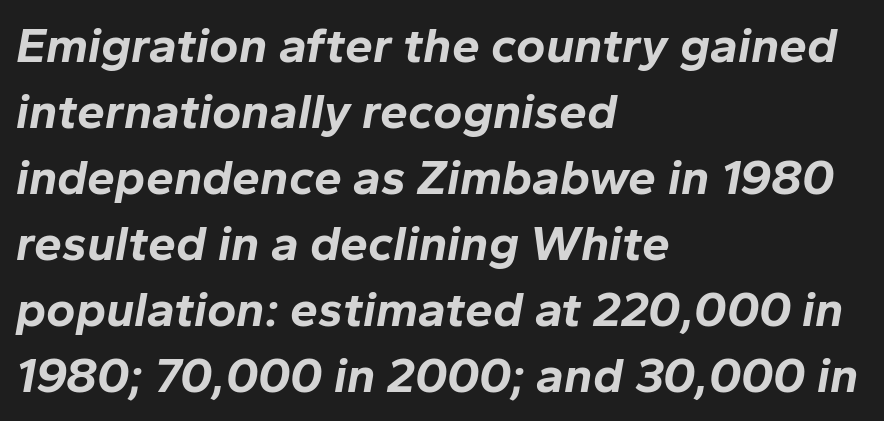
The glyphs look as if they've been sheared to an angle. The gaps between neighbouring characters are ordinary and unremarkable. Honestly, the row spacing looks completely unremarkable. Beneath every word, the page is bare. Caption: bold face, heavy strokes. Do the characters align in a grid? No, the font is proportional.
